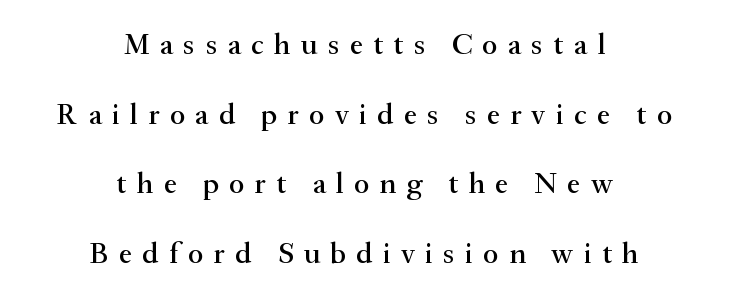
The rendering uses natural spacing where letterforms have individual widths. Between one letter and the next there's a generous, obvious gap. The letters stand straight up with perfectly vertical stems. Underlining? Definitely not there.
